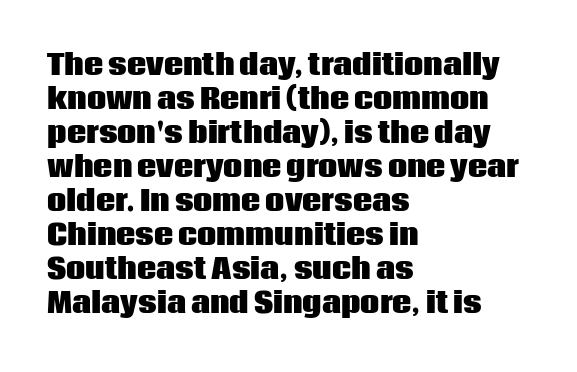
Q: Is the text bold? A: Yes.
Q: Is the text italic (slanted)? A: No, it is upright.
Q: Is the text underlined? A: No.
Q: How is the paragraph aligned? A: Left-aligned.
Q: Is the spacing between letters normal or unusually wide? A: Normal.
Q: Is the spacing between lines tight, normal or loose? A: Normal.
